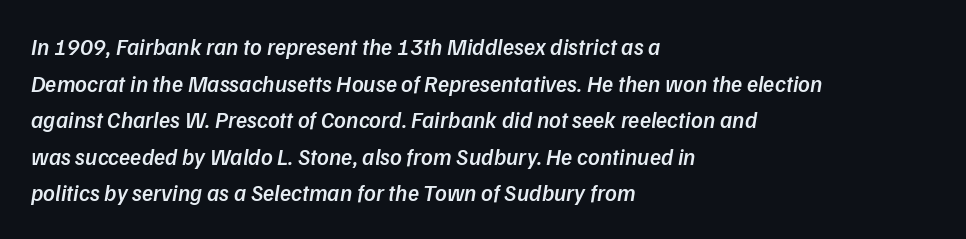
Q: Is the text bold? A: Semi-bold.
Q: Is the text italic (slanted)? A: Yes, it leans right by about 9 degrees.
Q: Is the text underlined? A: No.
Q: How is the paragraph aligned? A: Left-aligned.
Q: Is the spacing between letters normal or unusually wide? A: Normal.
Q: Is the spacing between lines tight, normal or loose? A: Normal.
